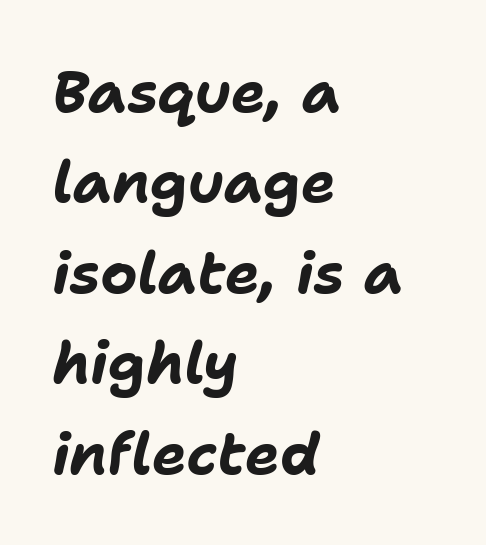
Nobody drew a line under any word here. If you measured baseline to baseline, you'd find a middling distance. The lines are quadded left. The whole block is typeset with a tilt.
